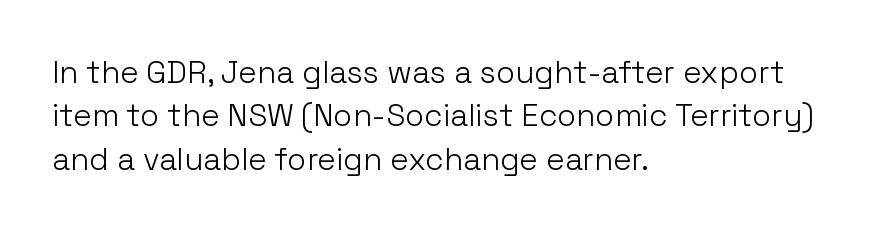
The image shows 31 px light sans-serif type, upright; set left-aligned, normal line spacing (1.4x), normal letter spacing, not underlined; low stroke contrast and a medium x-height.
